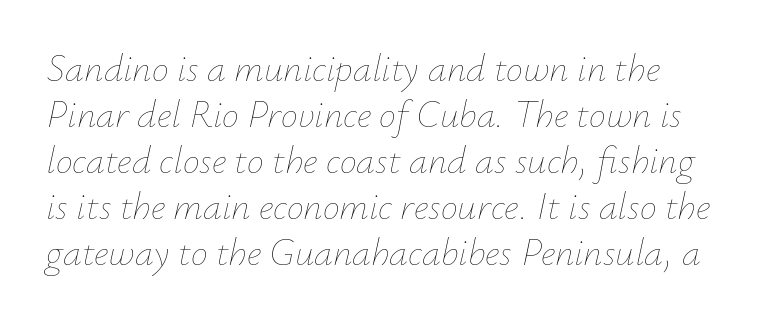
Tall strokes in this sample are angled rather than plumb. Unmarked baselines from the first word to the last. Nobody touched the tracking dial on this one. Note the varied advance widths — an 'i' is clearly narrower than an 'm'.
